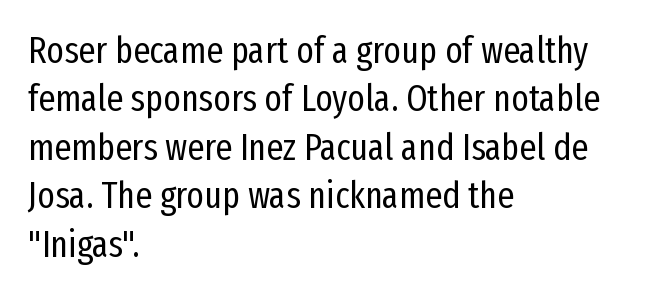
Each stroke keeps to a modest, everyday thickness or less. You could not count columns in this text — the font is proportionally spaced. The rag falls on the right side of this text block. No feet cap the strokes, marking this as sans-serif type.
